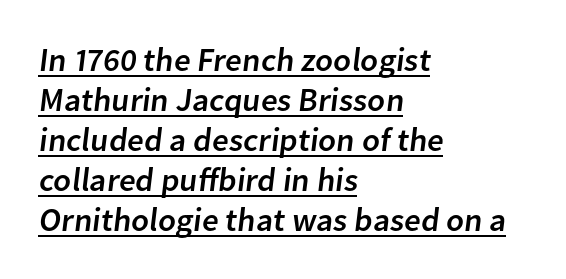
Q: Is the typeface a serif or a sans-serif typeface? A: Sans-serif.
Q: Is the text underlined? A: Yes.
Q: How is the paragraph aligned? A: Left-aligned.
Q: Is the spacing between letters normal or unusually wide? A: Normal.
Q: Width (condensed, normal, or wide)? A: Normal.
Q: Stroke contrast? A: Low.
Q: x-height? A: Medium.
Q: Monospaced? A: No.
